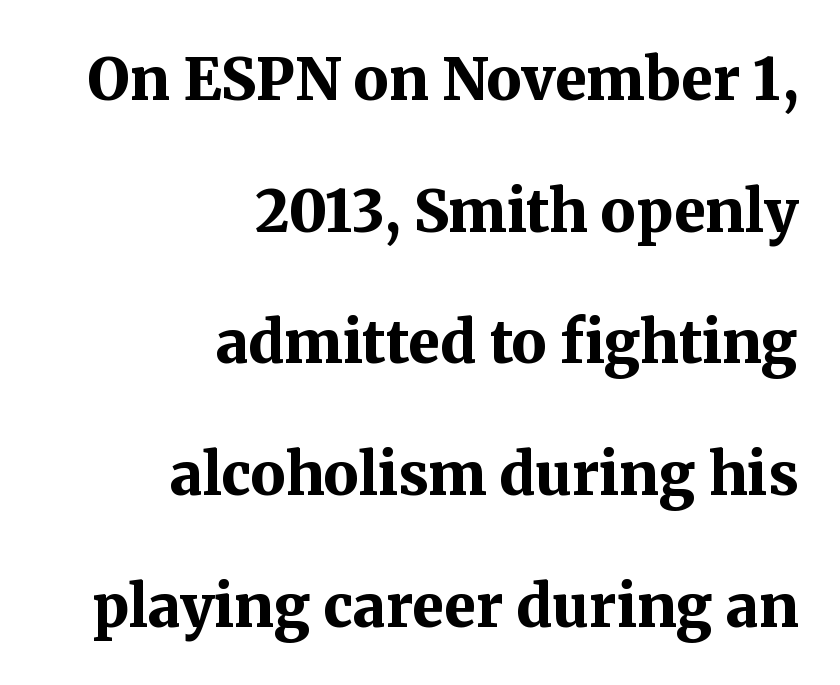
Q: Is the text bold? A: Yes.
Q: Is the text italic (slanted)? A: No, it is upright.
Q: Is the typeface a serif or a sans-serif typeface? A: Serif.
Q: Is the text underlined? A: No.
Q: How is the paragraph aligned? A: Right-aligned.
Q: Is the spacing between letters normal or unusually wide? A: Normal.
Q: Is the spacing between lines tight, normal or loose? A: Loose.
Q: Width (condensed, normal, or wide)? A: Normal.
Q: Stroke contrast? A: Medium.
Q: x-height? A: Medium.
Q: Monospaced? A: No.
